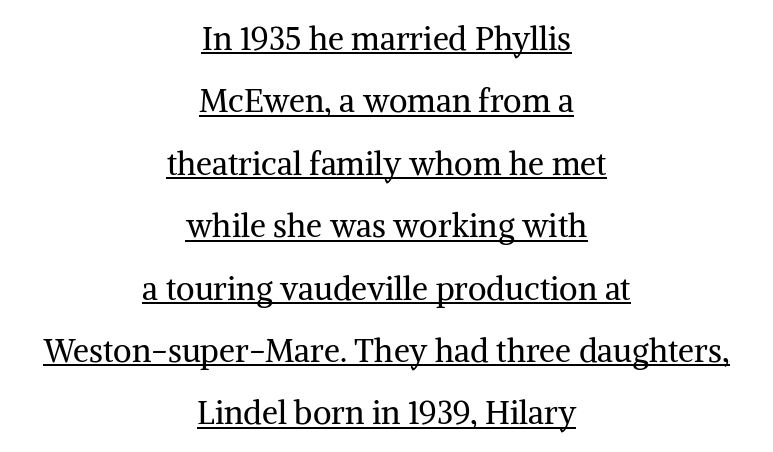
{"serif": "yes", "italic": "no", "bold": "no", "weight": "regular", "width": "normal", "stroke_contrast": "medium", "x_height": "medium", "monospaced": "no", "underline": "yes", "align": "center", "line_spacing": "loose", "line_spacing_ratio": 1.95, "letter_spacing": "normal", "letter_spacing_em": 0.0, "glyph_px": 32}
